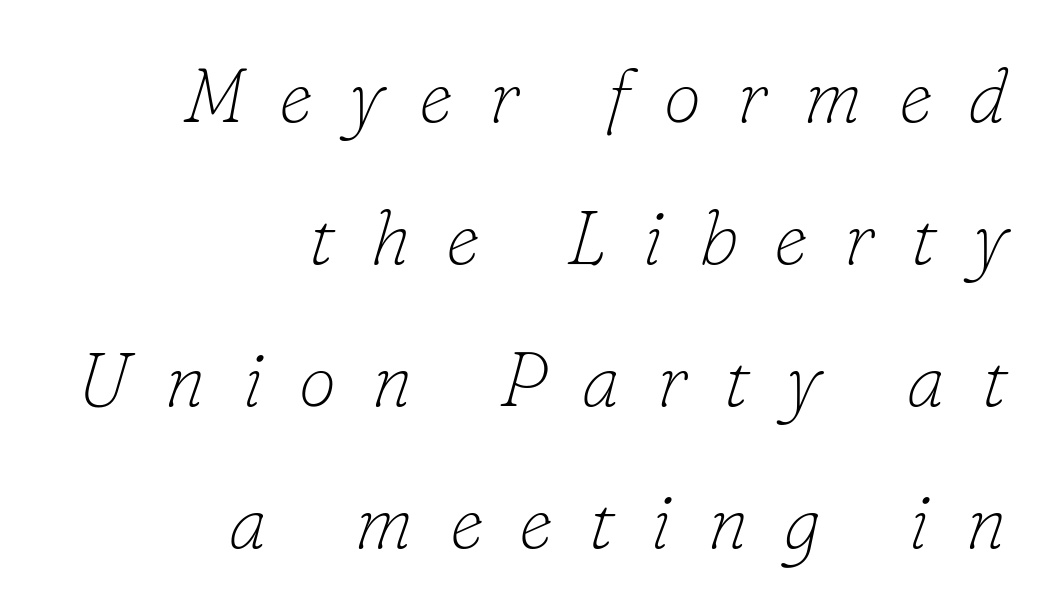
The image shows 76 px thin serif type, italic (leaning right); set right-aligned, line spacing 1.87x, unusually wide letter spacing (+0.47 em), not underlined; low stroke contrast and a small x-height.
